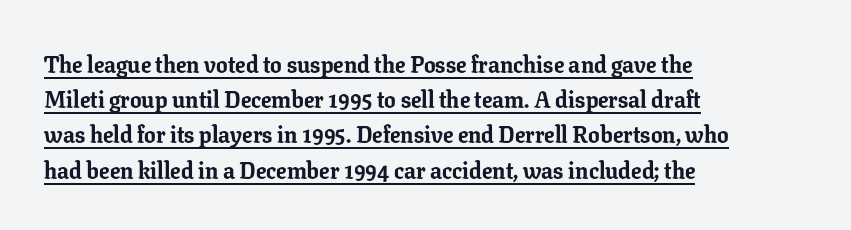
{"italic": "no", "bold": "yes", "underline": "yes", "align": "left", "line_spacing": "normal", "line_spacing_ratio": 1.53, "letter_spacing": "normal", "letter_spacing_em": 0.0, "glyph_px": 23}
